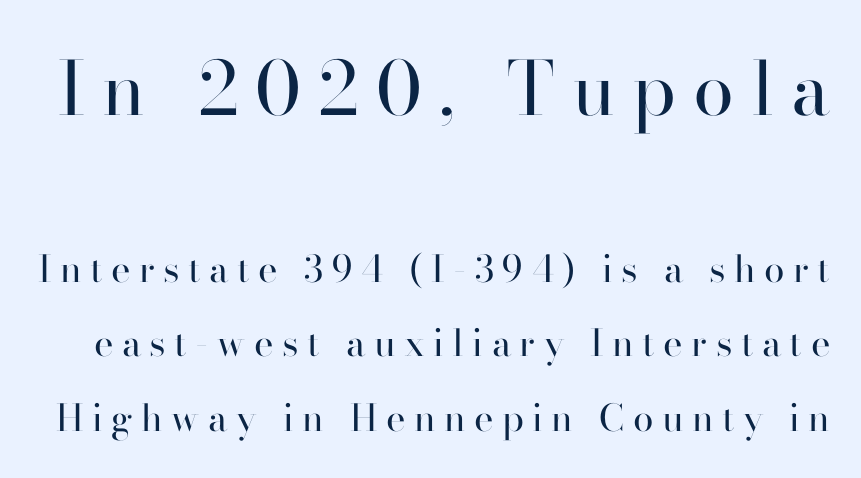
{"serif": "yes", "italic": "no", "bold": "no", "weight": "regular", "width": "normal", "stroke_contrast": "high", "x_height": "small", "monospaced": "no", "underline": "no", "line_spacing": "loose", "line_spacing_ratio": 2.02, "letter_spacing": "wide", "letter_spacing_em": 0.23, "larger_block": "first", "size_ratio": 2.0, "glyph_px": 74}
